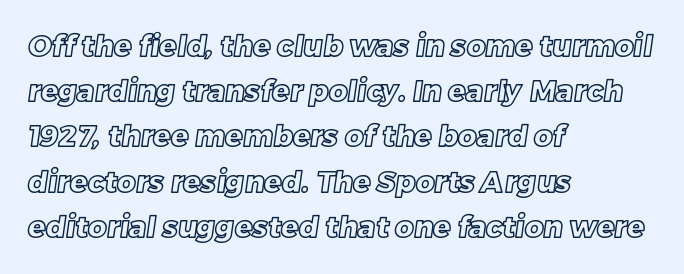
Compared with typical body copy, the letter spacing here is the same. Think of a printed novel: that variable character pitch is what you see here. Each row of text sits above clean, open space. The setting favours the left margin, as ordinary paragraphs usually do. Does the leading feel generous? No, just average.
